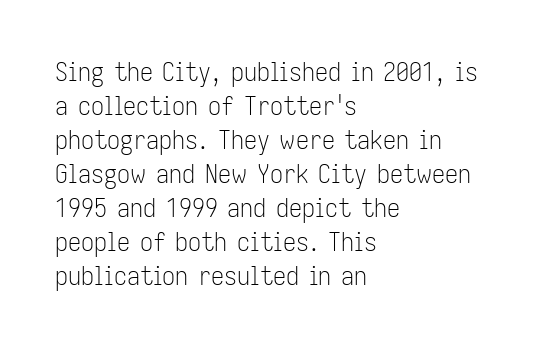
{"italic": "no", "bold": "no", "underline": "no", "align": "left", "line_spacing": "normal", "line_spacing_ratio": 1.31, "letter_spacing": "normal", "letter_spacing_em": 0.0, "glyph_px": 26}
